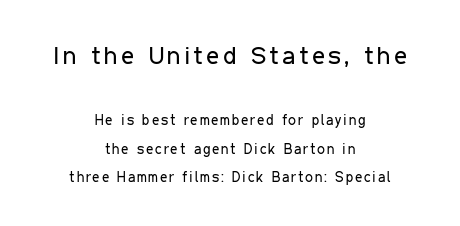
Lines of text with bare space underneath. Size contrast runs from large at the top to small at the bottom. Compared with typical paragraphs, the rows here are farther apart. This sample is center-justified, so both line endings float freely. Summary of weight: not heavy and not bold. This is roman type, the default non-slanted kind.
